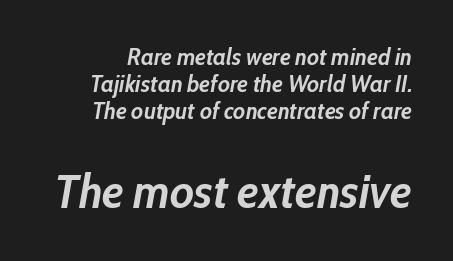
{"italic": "yes", "lean": "right", "slant_degrees": 10, "bold": "yes", "weight": "semibold", "width": "condensed", "stroke_contrast": "low", "x_height": "medium", "monospaced": "no", "underline": "no", "line_spacing": "tight", "line_spacing_ratio": 1.13, "letter_spacing": "normal", "letter_spacing_em": 0.0, "larger_block": "second", "size_ratio": 2.0, "glyph_px": 48}
